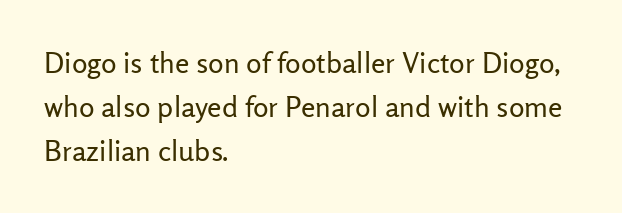
The image shows 29 px regular-weight sans-serif type, upright; set left-aligned, normal line spacing (1.52x), normal letter spacing, not underlined; low stroke contrast and a medium x-height.
